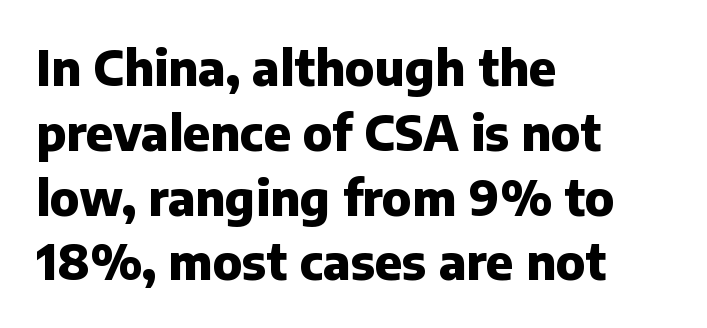
{"serif": "no", "italic": "no", "bold": "yes", "weight": "heavy", "width": "normal", "stroke_contrast": "low", "x_height": "medium", "monospaced": "no", "underline": "no", "align": "left", "line_spacing": "normal", "line_spacing_ratio": 1.35, "letter_spacing": "normal", "letter_spacing_em": 0.0, "glyph_px": 48}
